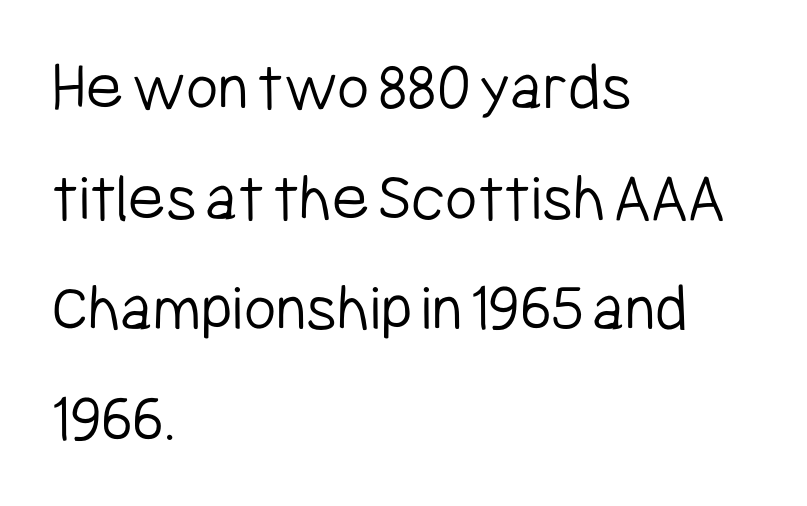
{"serif": "no", "italic": "no", "bold": "no", "weight": "light", "width": "condensed", "stroke_contrast": "low", "x_height": "medium", "monospaced": "no", "underline": "no", "align": "left", "line_spacing": "normal", "line_spacing_ratio": 1.58, "letter_spacing": "normal", "letter_spacing_em": 0.0, "glyph_px": 70}
